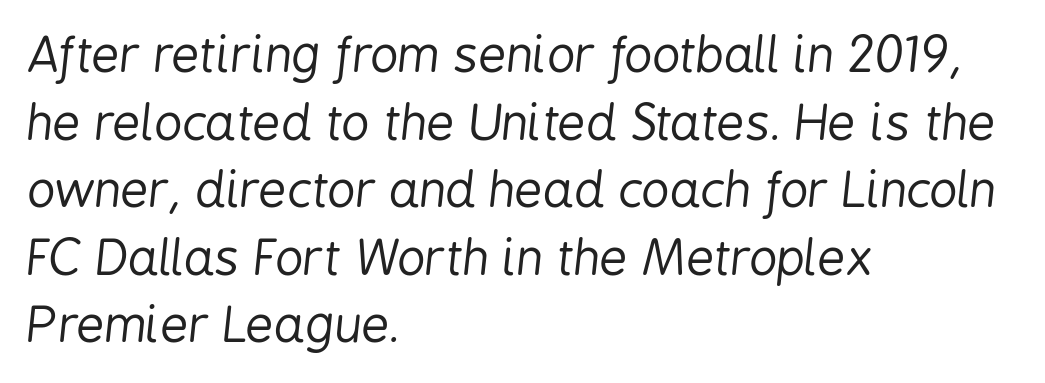
The image shows 49 px regular-weight, condensed type, italic (leaning right); set left-aligned, normal line spacing (1.38x), normal letter spacing, not underlined; low stroke contrast and a medium x-height.
